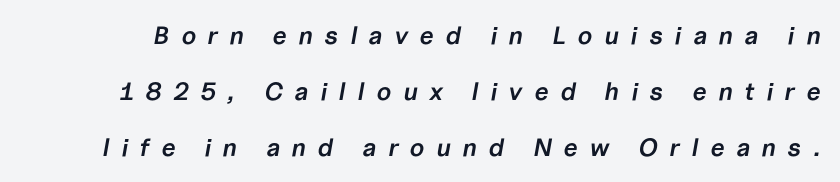
The image shows 25 px text type, italic (leaning right); set loose line spacing (2.24x), unusually wide letter spacing (+0.47 em), not underlined.
